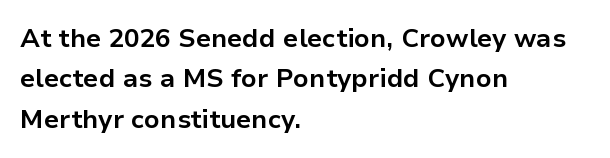
A classic flush-left, rag-right setting is used for this passage. Rows of type keep a routine distance in the vertical direction. Descenders are the only things crossing below the line. The strokes are fattened all the way to bold. Tracking value appears to be zero — textbook default spacing.
